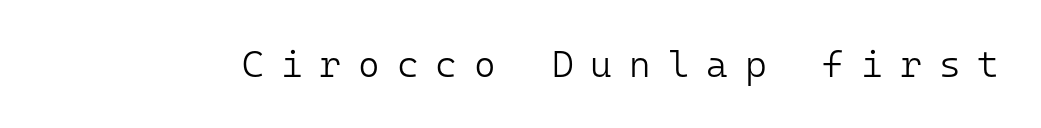
The image shows 37 px light sans-serif type, upright, monospaced; set unusually wide letter spacing (+0.46 em), not underlined; low stroke contrast and a medium x-height.
